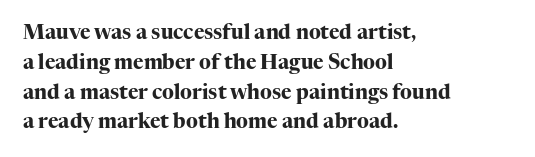
Summary of weight: heavy, a full bold. This sample is left-justified, so line endings fall wherever the words run out. The type sits square on the baseline with zero lean. The lines sit at an ordinary, default distance from one another. A bare baseline throughout the passage. This sample uses plain, unmodified letter spacing.
